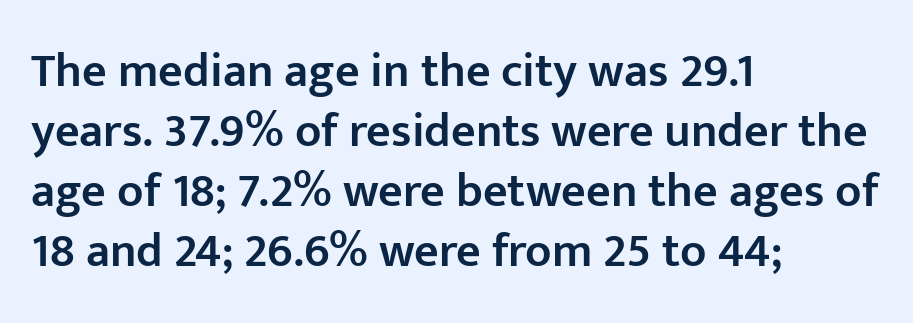
The image shows 48 px semibold sans-serif type, upright; set left-aligned, normal line spacing (1.25x), normal letter spacing, not underlined; low stroke contrast and a medium x-height.
